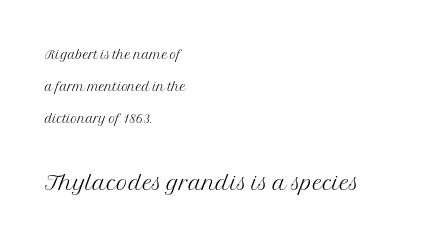
{"serif": "yes", "bold": "no", "weight": "light", "width": "normal", "stroke_contrast": "medium", "x_height": "medium", "monospaced": "no", "underline": "no", "align": "left", "line_spacing_ratio": 1.79, "letter_spacing": "normal", "letter_spacing_em": 0.0, "larger_block": "second", "size_ratio": 1.72, "glyph_px": 31}
